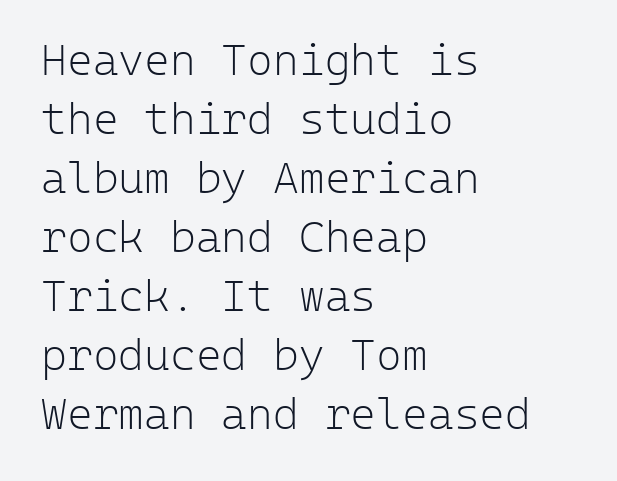
Each stroke keeps to a modest, everyday thickness or less. Vertically, the passage feels balanced, rows spaced as you'd expect. In terms of letterform style, serifs are entirely absent. Looks like terminal output: every glyph gets an equal slot. When letters stand straight like this, we call the style roman or upright.
